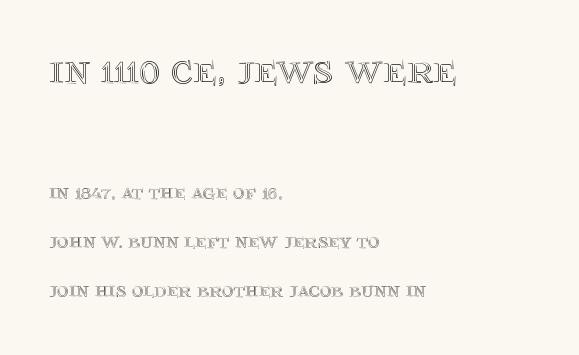
The image shows 44 px text type, upright; set left-aligned, loose line spacing (2.22x), normal letter spacing, not underlined; the first (top) block is 2.0x larger; a large x-height.
